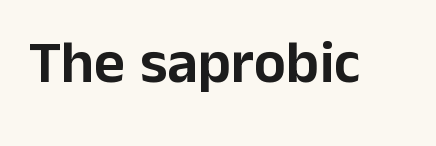
The tracking reads as untouched default to a designer's eye. What kind of face is this? One without serifs — a sans. In terms of posture, this sample is upright. Rule under the text: the space is simply empty. You could not count columns in this text — the font is proportionally spaced.
